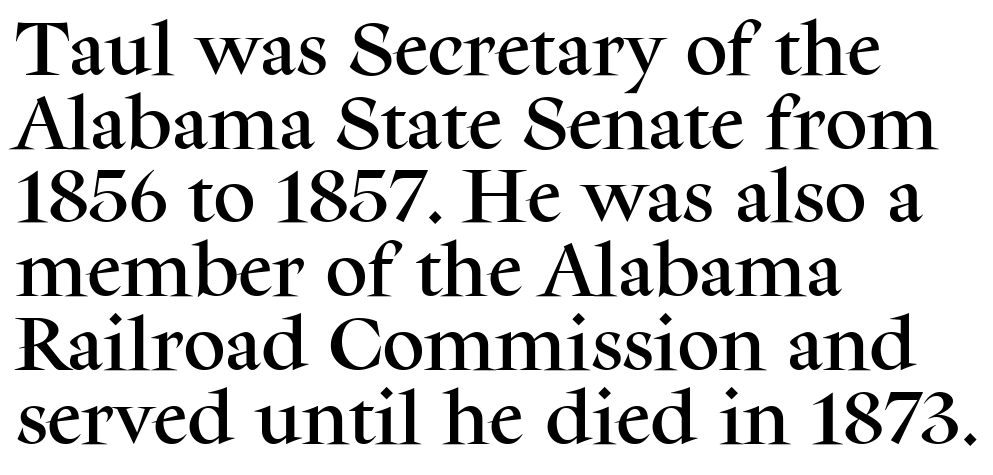
The image shows 59 px serif type, upright; set left-aligned, normal line spacing (1.25x), normal letter spacing, not underlined; medium stroke contrast and a medium x-height.
